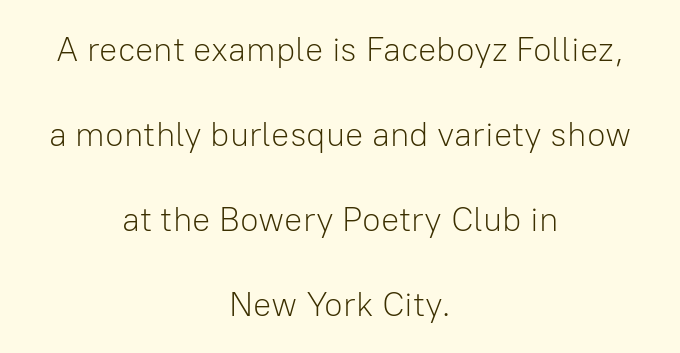
Q: Is the text bold? A: No.
Q: Is the text italic (slanted)? A: No, it is upright.
Q: Is the typeface a serif or a sans-serif typeface? A: Sans-serif.
Q: Is the text underlined? A: No.
Q: How is the paragraph aligned? A: Centered.
Q: Is the spacing between letters normal or unusually wide? A: Normal.
Q: Is the spacing between lines tight, normal or loose? A: Loose.
Q: Width (condensed, normal, or wide)? A: Normal.
Q: Stroke contrast? A: Low.
Q: x-height? A: Medium.
Q: Monospaced? A: No.
